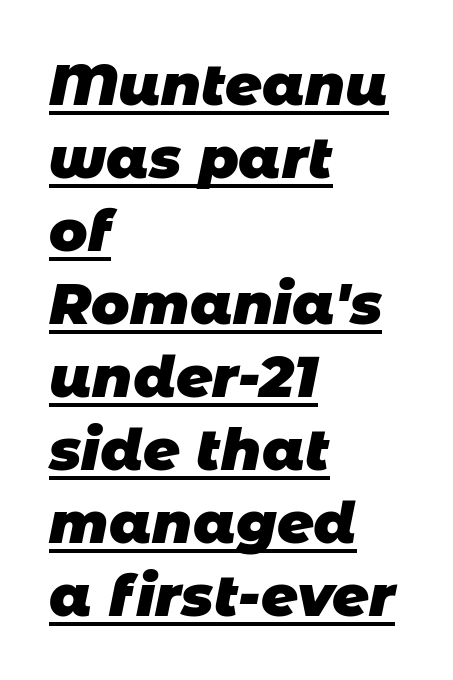
{"serif": "no", "bold": "yes", "weight": "heavy", "width": "normal", "stroke_contrast": "low", "x_height": "large", "monospaced": "no", "underline": "yes", "align": "left", "line_spacing": "normal", "line_spacing_ratio": 1.28, "letter_spacing": "normal", "letter_spacing_em": 0.0, "glyph_px": 57}
